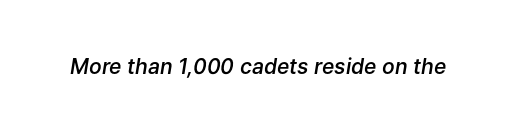
The image shows 21 px text type, italic (leaning right); set normal letter spacing, not underlined.
